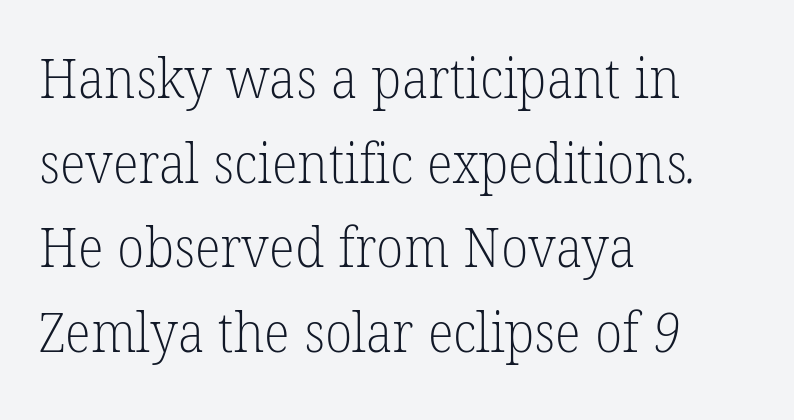
{"serif": "yes", "bold": "no", "weight": "light", "width": "normal", "stroke_contrast": "low", "x_height": "medium", "monospaced": "no", "underline": "no", "align": "left", "line_spacing": "normal", "line_spacing_ratio": 1.54, "letter_spacing": "normal", "letter_spacing_em": 0.0, "glyph_px": 55}
